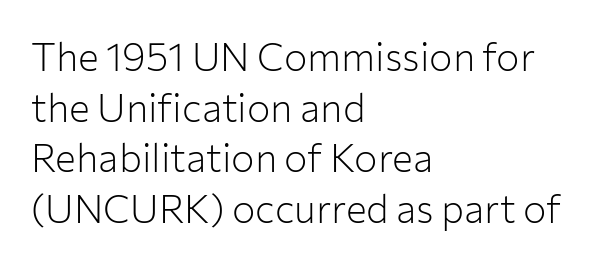
Q: Is the text bold? A: No.
Q: Is the text italic (slanted)? A: No, it is upright.
Q: Is the typeface a serif or a sans-serif typeface? A: Sans-serif.
Q: Is the text underlined? A: No.
Q: How is the paragraph aligned? A: Left-aligned.
Q: Is the spacing between letters normal or unusually wide? A: Normal.
Q: Is the spacing between lines tight, normal or loose? A: Normal.
Q: Width (condensed, normal, or wide)? A: Normal.
Q: Stroke contrast? A: Low.
Q: x-height? A: Medium.
Q: Monospaced? A: No.
